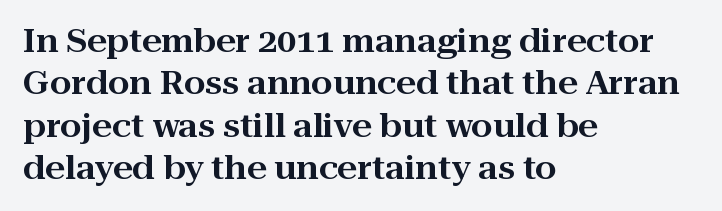
The image shows 31 px wide serif type, upright; set left-aligned, normal line spacing (1.37x), normal letter spacing, not underlined; high stroke contrast and a medium x-height.
